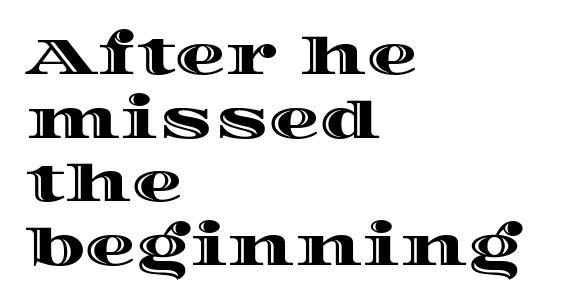
The lines are quadded left. Just letters on the line, the space beneath them empty. Vertical spacing — default. The face used here is proportionally spaced, like ordinary book or web type.
